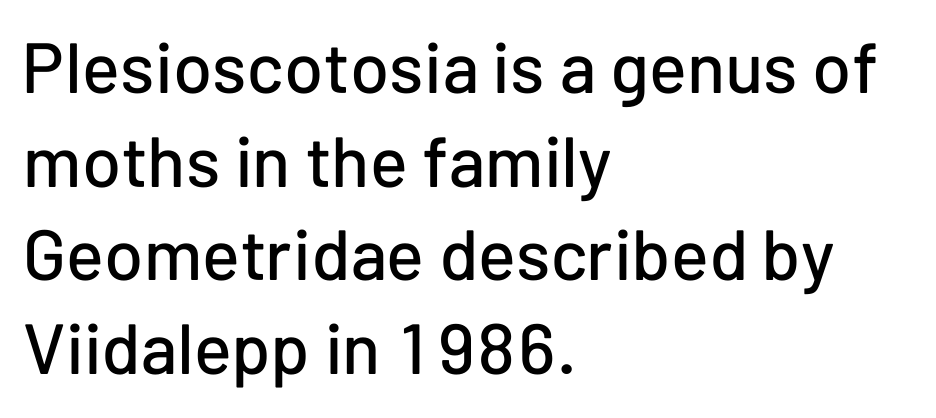
A student would call this left alignment; a typographer would say flush left, rag right. Check under the words: just untouched page. The space between consecutive lines is moderate. Nope, not italic — everything's standing straight. Honestly, the letter spacing is just normal — you wouldn't notice it. The letters carry no serifs — their stems end cleanly without finishing strokes.
